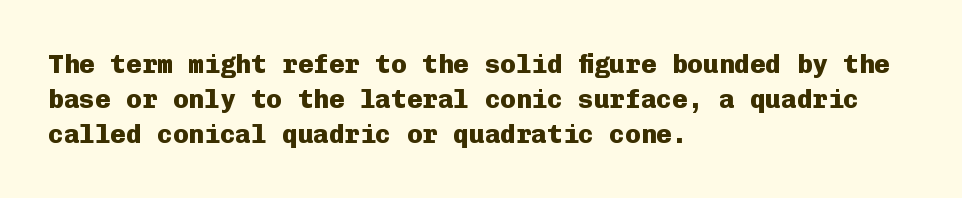
{"italic": "no", "bold": "yes", "underline": "no", "align": "left", "line_spacing": "normal", "line_spacing_ratio": 1.34, "letter_spacing": "normal", "letter_spacing_em": 0.0, "glyph_px": 26}
